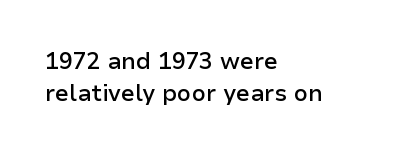
Ordinary non-slanted type is in use. This sample is left-justified, so line endings fall wherever the words run out. The letters sit at their default tracking, neither squeezed nor spread. Descenders are the only things crossing below the line.
